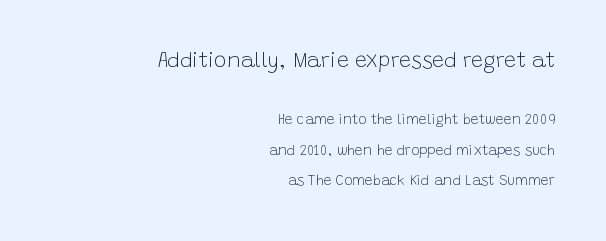
Underline: absent. Compared with a typical body face, this is equally light or lighter still. The tracking reads as untouched default to a designer's eye. The font's upright variant was chosen for this text. The rendering shrinks the type as you move from the upper chunk to the lower. Compared with typical paragraphs, the rows here are farther apart.
